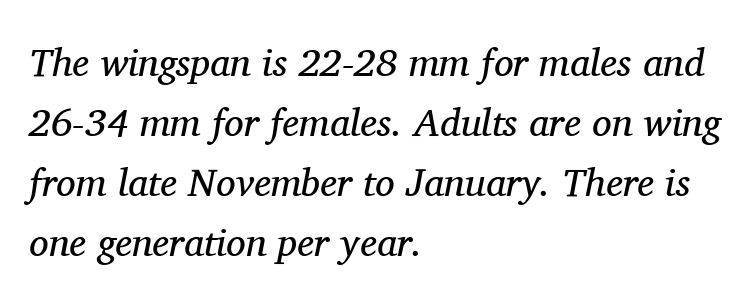
The space between consecutive lines is moderate. The passage is arranged the way most books set body copy — flush left. Spacing between characters is what you'd get straight out of the box. Varying glyph widths throughout — classic text-font behaviour. Descender tails drop into unmarked territory.
